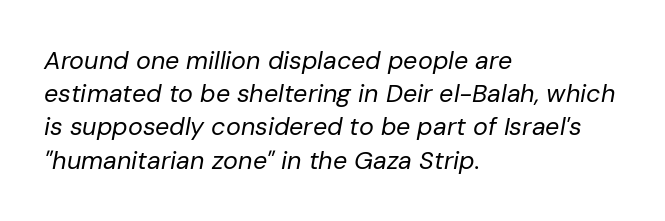
Stroke thickness stays within the range of a standard reading face or lighter. Does the leading feel generous? No, just average. The letters are slanted; this is an italic face. The rag falls on the right side of this text block. Inter-character spacing is left at the font's built-in metrics. Only glyphs here, with clear space below each row.
